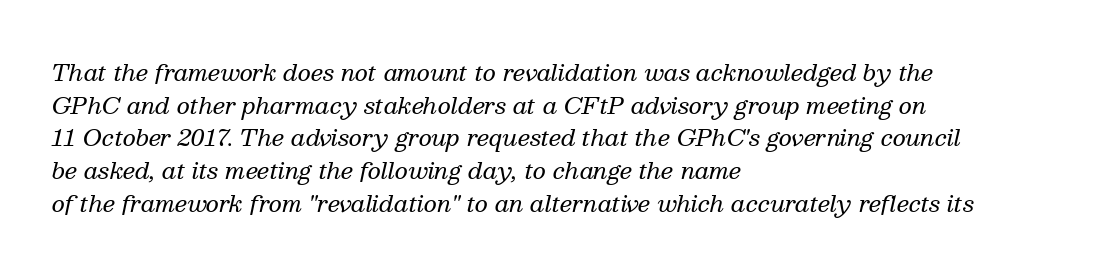
{"italic": "yes", "lean": "right", "slant_degrees": 13, "bold": "no", "underline": "no", "align": "left", "line_spacing": "normal", "line_spacing_ratio": 1.42, "letter_spacing": "normal", "letter_spacing_em": 0.0, "glyph_px": 23}
